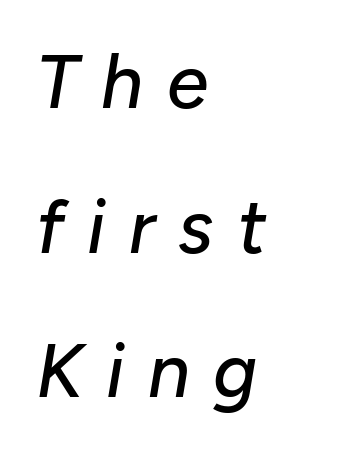
Line beginnings align vertically; line endings do not. The block of text is sparse from top to bottom, with ample space between rows. Slanted lettering throughout. This rendering widens character spacing well past its baseline value.
